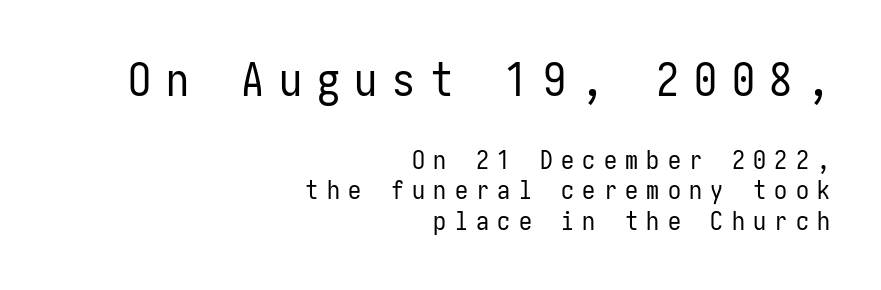
Q: Is the text bold? A: No.
Q: Is the text italic (slanted)? A: No, it is upright.
Q: Is the typeface a serif or a sans-serif typeface? A: Sans-serif.
Q: Is the text underlined? A: No.
Q: How is the paragraph aligned? A: Right-aligned.
Q: Is the spacing between letters normal or unusually wide? A: Unusually wide.
Q: Which block of text is set in a larger size, the first (top) or the second (bottom)? A: The first (top) one.
Q: Width (condensed, normal, or wide)? A: Condensed.
Q: Stroke contrast? A: Low.
Q: x-height? A: Medium.
